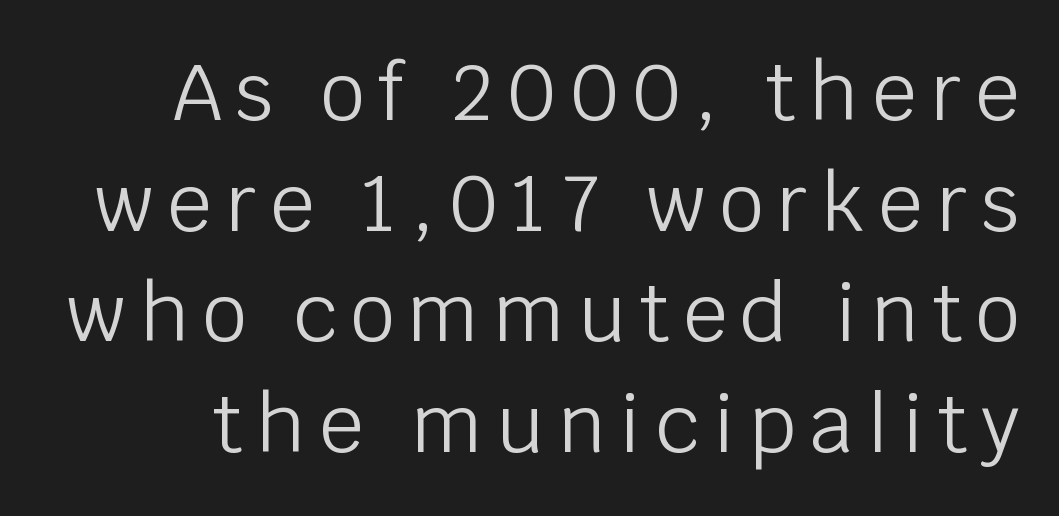
The image shows 79 px light sans-serif type, upright; set normal line spacing (1.4x), not underlined; low stroke contrast and a large x-height.
